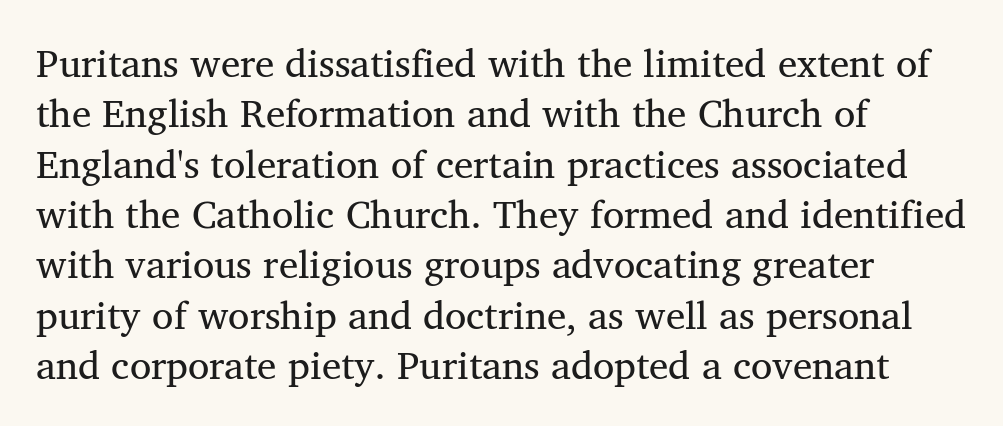
The image shows 39 px regular-weight serif type; set left-aligned, normal line spacing (1.29x), normal letter spacing, not underlined; medium stroke contrast and a medium x-height.
